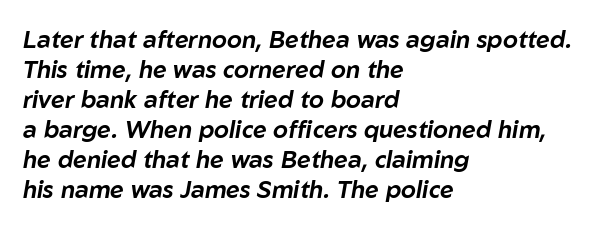
Q: Is the text italic (slanted)? A: Yes, it leans right by about 10 degrees.
Q: Is the text underlined? A: No.
Q: How is the paragraph aligned? A: Left-aligned.
Q: Is the spacing between letters normal or unusually wide? A: Normal.
Q: Is the spacing between lines tight, normal or loose? A: Normal.
